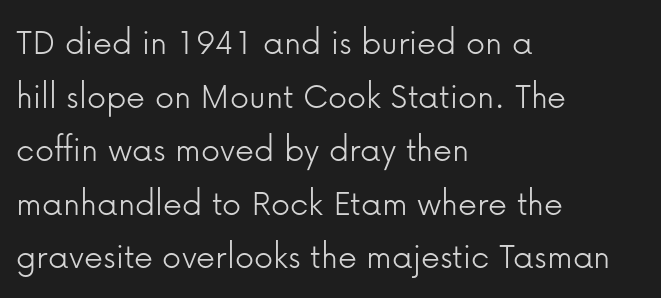
The image shows 38 px light sans-serif type, upright; set left-aligned, normal line spacing (1.41x), normal letter spacing, not underlined; low stroke contrast and a medium x-height.
